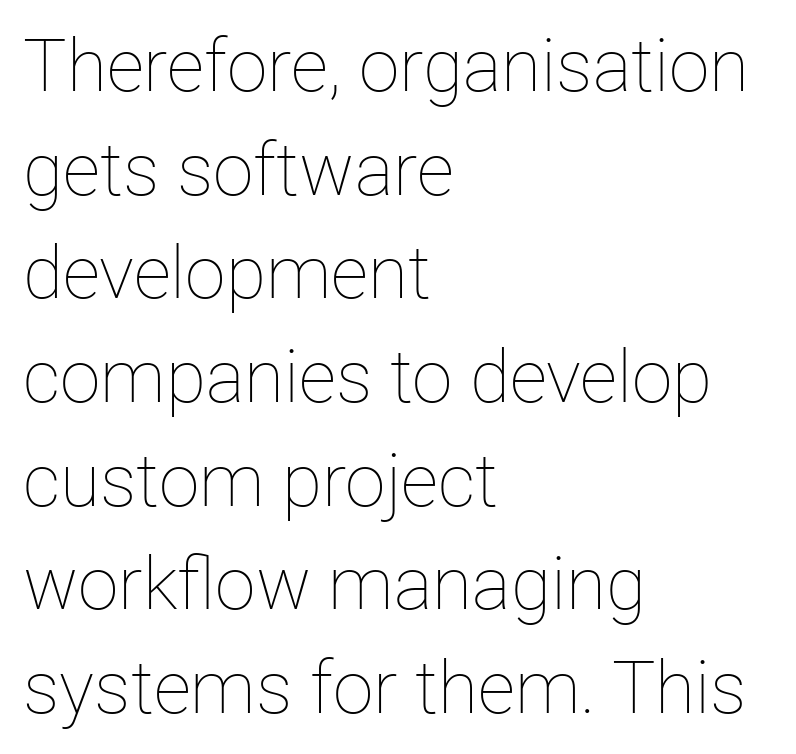
Q: Is the text bold? A: No.
Q: Is the text italic (slanted)? A: No, it is upright.
Q: Is the text underlined? A: No.
Q: How is the paragraph aligned? A: Left-aligned.
Q: Is the spacing between letters normal or unusually wide? A: Normal.
Q: Is the spacing between lines tight, normal or loose? A: Normal.
Q: Width (condensed, normal, or wide)? A: Normal.
Q: Stroke contrast? A: Low.
Q: x-height? A: Medium.
Q: Monospaced? A: No.
